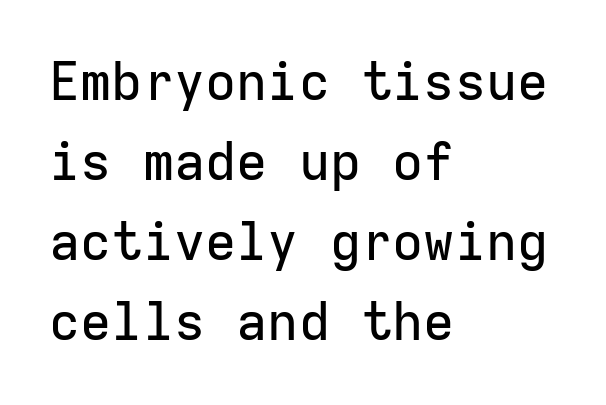
The image shows 52 px sans-serif type, upright, monospaced; set left-aligned, normal line spacing (1.54x), normal letter spacing, not underlined; low stroke contrast and a medium x-height.
